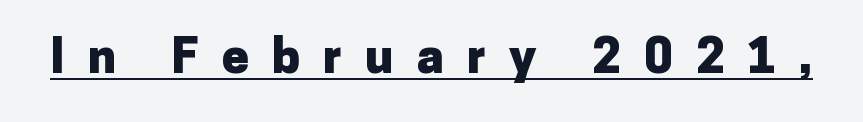
Q: Is the text bold? A: Yes.
Q: Is the text italic (slanted)? A: No, it is upright.
Q: Is the typeface a serif or a sans-serif typeface? A: Sans-serif.
Q: Is the text underlined? A: Yes.
Q: Is the spacing between letters normal or unusually wide? A: Unusually wide.
Q: Width (condensed, normal, or wide)? A: Normal.
Q: Stroke contrast? A: Low.
Q: x-height? A: Medium.
Q: Monospaced? A: No.
